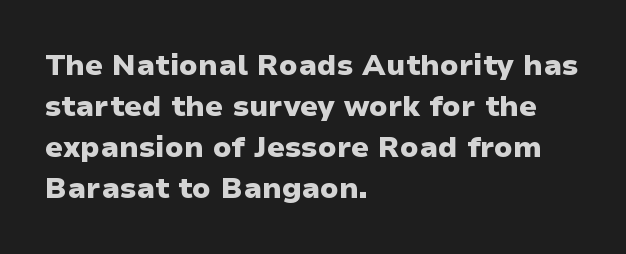
Each letter keeps its own natural width here, so spacing adapts to shape. Bare-footed words on every line. The rendering keeps characters at their native spacing. Is the block centered? No — it sits flush against the left margin.
